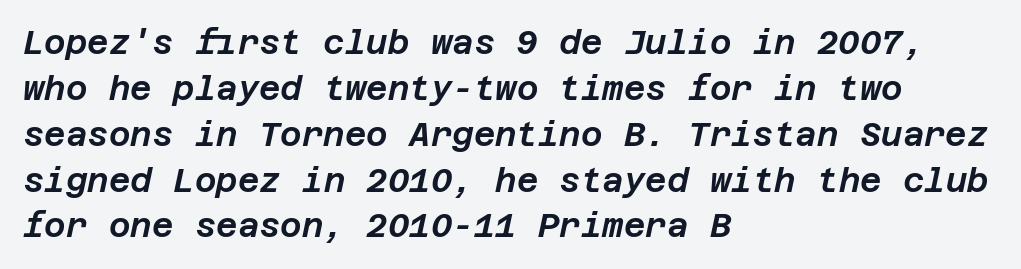
Here the glyphs are tracked normally, forming tight word shapes. Each line starts at the same left margin while the right side varies. The leading is moderate, giving the passage an even texture. The specimen omits any rule beneath the text block's lines. Posture: slanted.
